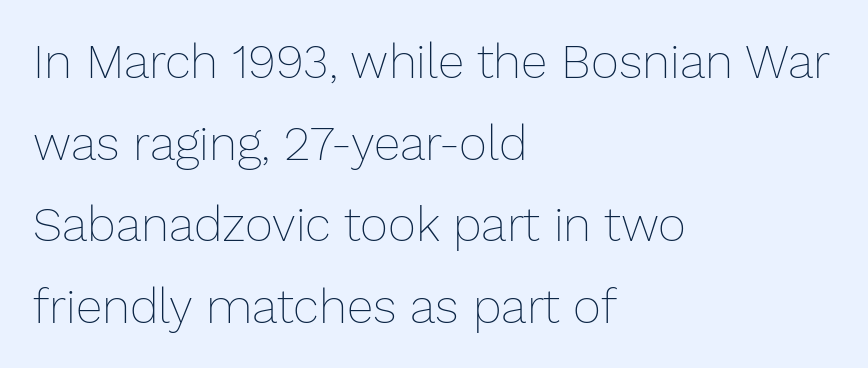
Q: Is the text bold? A: No.
Q: Is the text italic (slanted)? A: No, it is upright.
Q: Is the text underlined? A: No.
Q: How is the paragraph aligned? A: Left-aligned.
Q: Is the spacing between letters normal or unusually wide? A: Normal.
Q: Is the spacing between lines tight, normal or loose? A: Normal.
Q: Width (condensed, normal, or wide)? A: Normal.
Q: Stroke contrast? A: Low.
Q: x-height? A: Medium.
Q: Monospaced? A: No.
